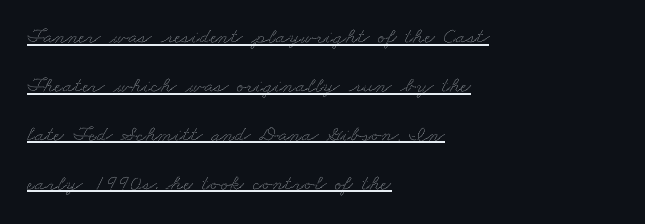
The image shows 22 px text type; set left-aligned, loose line spacing (2.22x), normal letter spacing, underlined.
